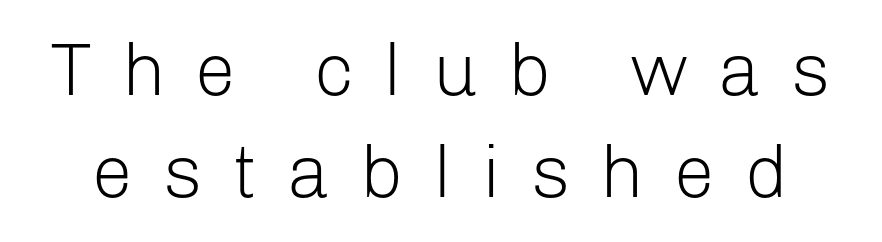
{"serif": "no", "italic": "no", "bold": "no", "weight": "light", "width": "normal", "stroke_contrast": "low", "x_height": "medium", "monospaced": "no", "underline": "no", "line_spacing": "normal", "line_spacing_ratio": 1.38, "letter_spacing": "wide", "letter_spacing_em": 0.4, "glyph_px": 74}
